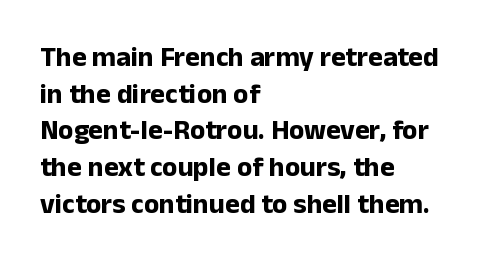
The image shows 28 px bold sans-serif type, upright; set left-aligned, normal line spacing (1.31x), normal letter spacing, not underlined; low stroke contrast and a medium x-height.
